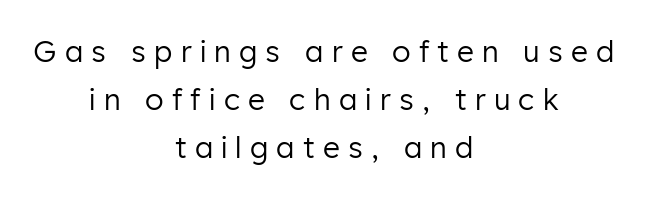
The image shows 29 px regular-weight sans-serif type, upright; set centered, normal line spacing (1.66x), unusually wide letter spacing (+0.28 em), not underlined; low stroke contrast and a medium x-height.
